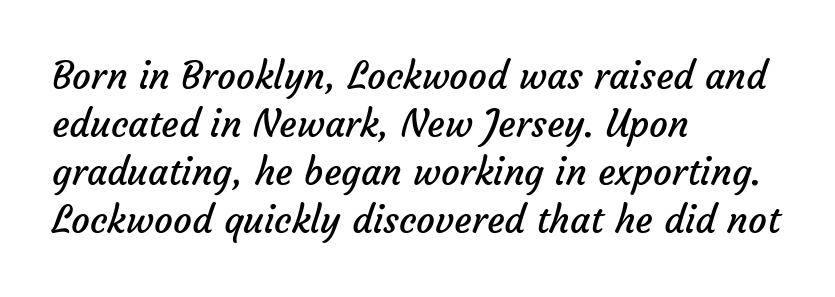
The image shows 37 px regular-weight sans-serif type; set left-aligned, normal line spacing (1.3x), normal letter spacing, not underlined; low stroke contrast and a medium x-height.
